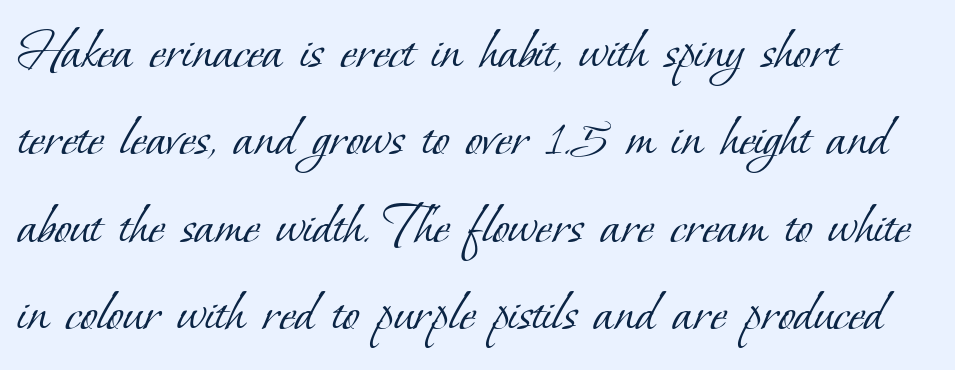
The image shows 62 px light serif type; set left-aligned, normal line spacing (1.41x), normal letter spacing, not underlined; low stroke contrast and a small x-height.
